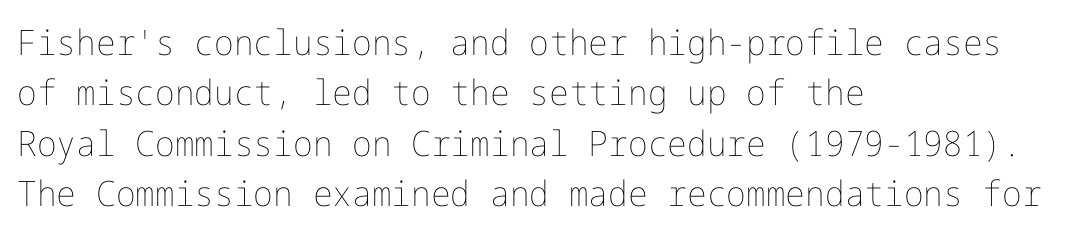
The image shows 35 px thin type, upright; set left-aligned, normal line spacing (1.44x), normal letter spacing, not underlined; low stroke contrast and a medium x-height.
